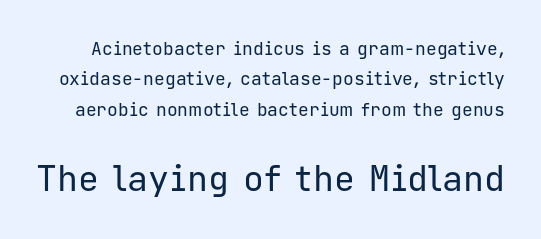
The image shows 35 px regular-weight sans-serif type, upright, monospaced; set normal line spacing (1.69x), normal letter spacing, not underlined; the second (bottom) block is 1.94x larger; low stroke contrast and a medium x-height.
